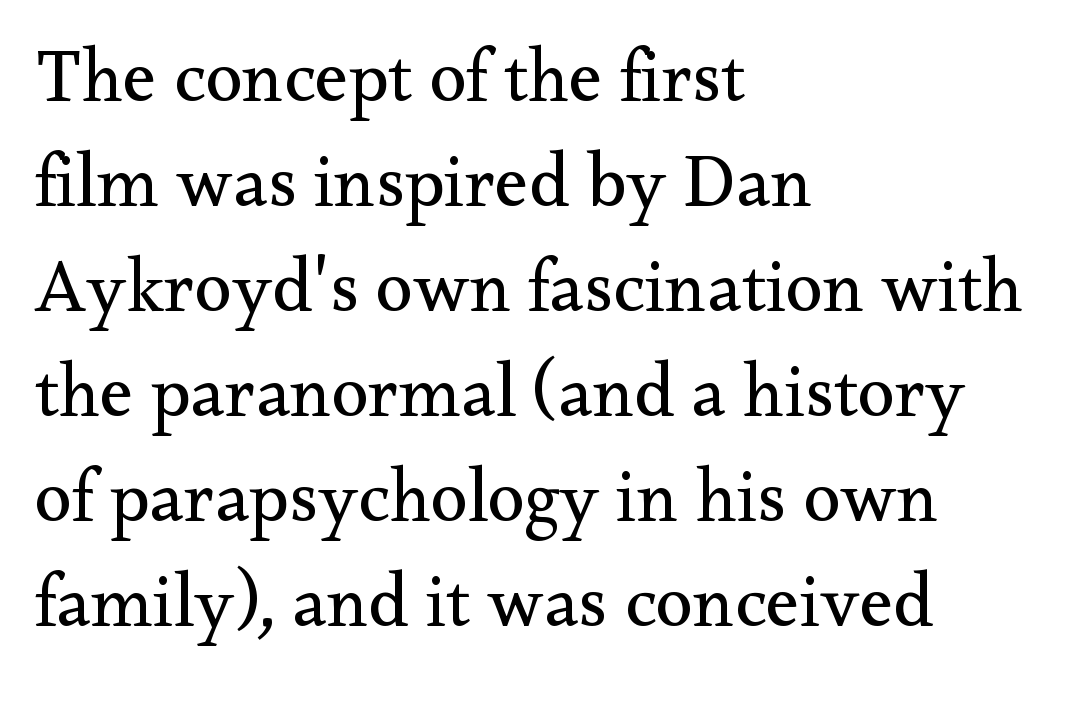
The image shows 75 px regular-weight serif type, upright; set left-aligned, normal line spacing (1.4x), normal letter spacing, not underlined; medium stroke contrast and a small x-height.
